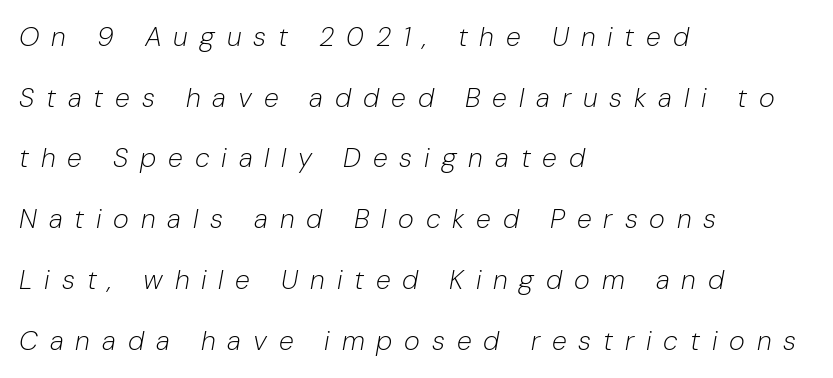
The image shows 27 px text type, italic (leaning right); set left-aligned, loose line spacing (2.25x), unusually wide letter spacing (+0.44 em), not underlined.
